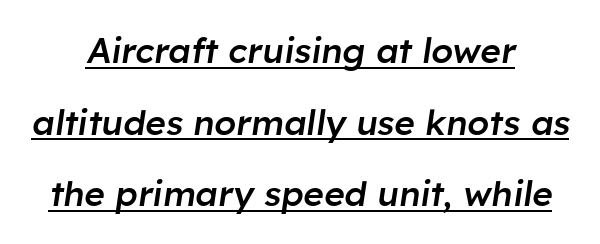
Line spacing here is loose. The font's italic variant was chosen for this text. Both edges are ragged and mirror each other, which tells us the setting is centered. Typesetter's note: demi weight, one step under bold. Underlined type.
